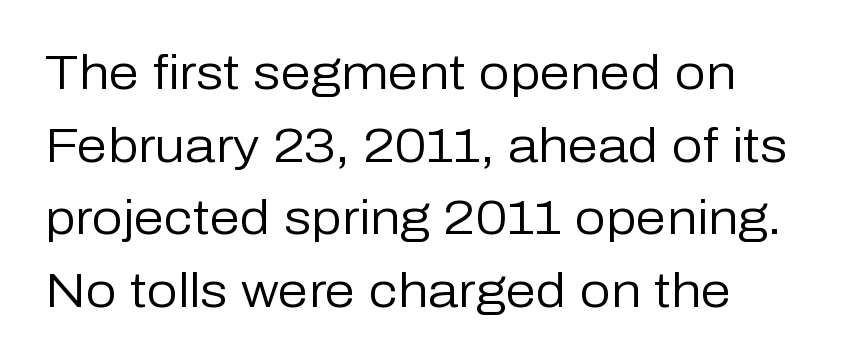
The image shows 49 px regular-weight sans-serif type, upright; set left-aligned, normal line spacing (1.48x), normal letter spacing, not underlined; low stroke contrast and a medium x-height.
